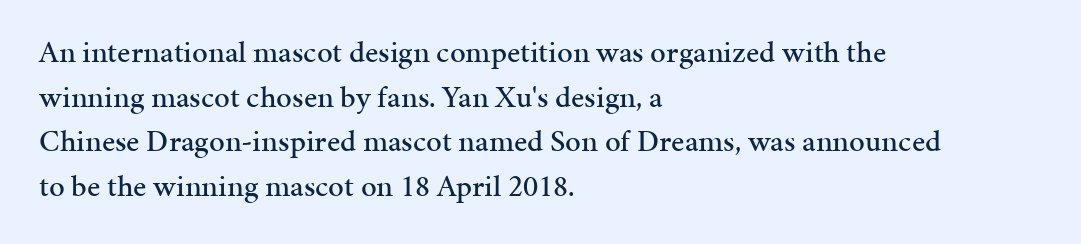
Descender tails drop into unmarked territory. This sample has the flowing, uneven cadence of proportional lettering. The lettering stays uniformly vertical, giving the passage a roman look. The setting favours the left margin, as ordinary paragraphs usually do. Little horizontal feet cap the strokes, marking this as serif type.
